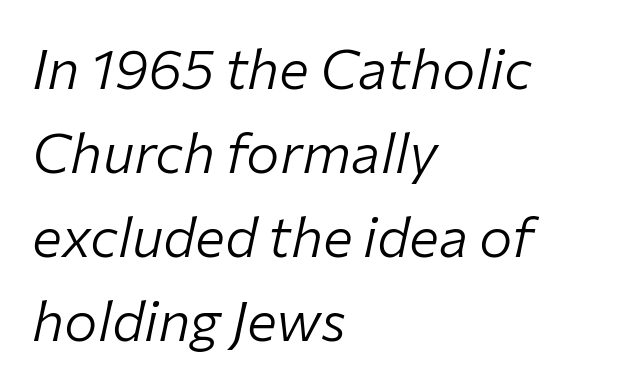
{"italic": "yes", "lean": "right", "slant_degrees": 12, "bold": "no", "weight": "light", "width": "normal", "stroke_contrast": "low", "x_height": "medium", "monospaced": "no", "underline": "no", "align": "left", "line_spacing": "normal", "line_spacing_ratio": 1.5, "letter_spacing": "normal", "letter_spacing_em": 0.0, "glyph_px": 56}
